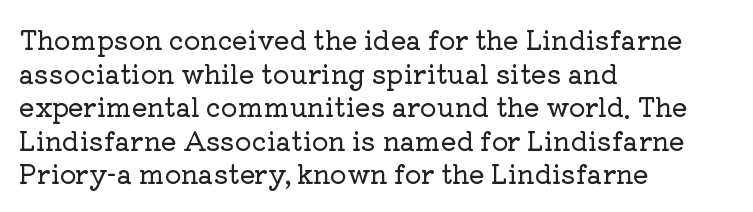
The zone under the glyphs is completely vacant. Line starts are locked; line ends wander. Look at the tracking — it's just the regular setting, nothing added. Horizontal bands of white between lines are of average thickness.
